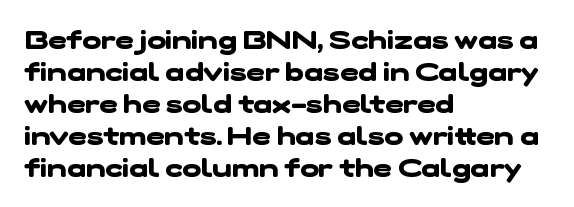
The image shows 25 px bold type; set left-aligned, normal line spacing (1.28x), normal letter spacing, not underlined.
